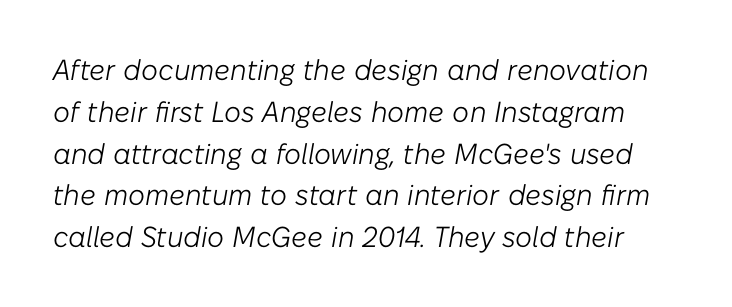
The image shows 29 px light type, italic (leaning right); set normal line spacing (1.44x), normal letter spacing, not underlined; low stroke contrast and a medium x-height.
